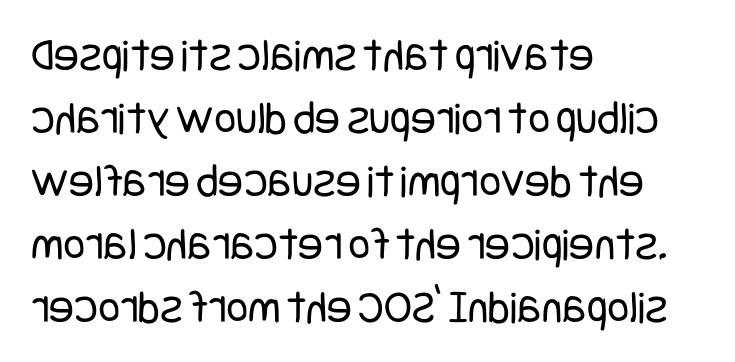
Q: Is the text bold? A: No.
Q: Is the text italic (slanted)? A: No, it is upright.
Q: Is the typeface a serif or a sans-serif typeface? A: Sans-serif.
Q: Is the text underlined? A: No.
Q: How is the paragraph aligned? A: Left-aligned.
Q: Is the spacing between letters normal or unusually wide? A: Normal.
Q: Is the spacing between lines tight, normal or loose? A: Normal.
Q: Width (condensed, normal, or wide)? A: Condensed.
Q: Stroke contrast? A: Low.
Q: x-height? A: Large.
